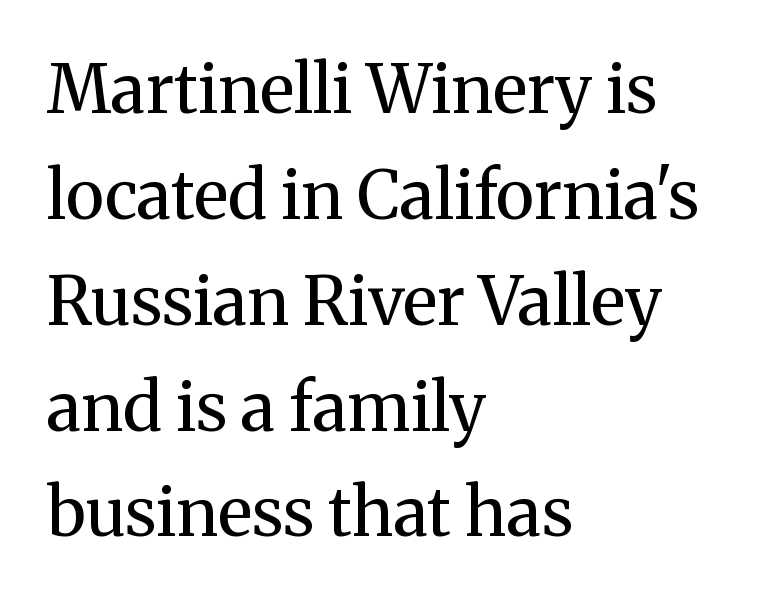
{"serif": "yes", "italic": "no", "bold": "no", "weight": "regular", "width": "normal", "stroke_contrast": "medium", "x_height": "medium", "monospaced": "no", "underline": "no", "align": "left", "line_spacing": "normal", "line_spacing_ratio": 1.58, "letter_spacing": "normal", "letter_spacing_em": 0.0, "glyph_px": 67}
